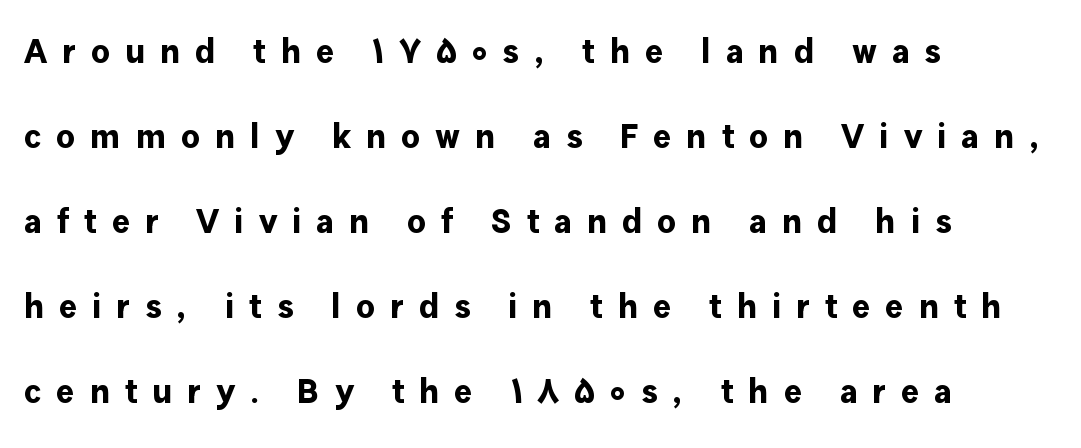
Every stem runs plumb, perpendicular to the baseline. This is heavy type, rendered in bold. Teacher's note: observe the even left margin — that is flush-left alignment. Spacing verdict: proportional, widths tailored to each character.
